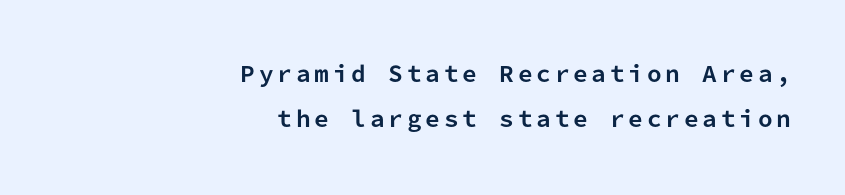
{"italic": "no", "bold": "yes", "underline": "no", "align": "right", "line_spacing": "loose", "line_spacing_ratio": 2.14, "glyph_px": 21}
